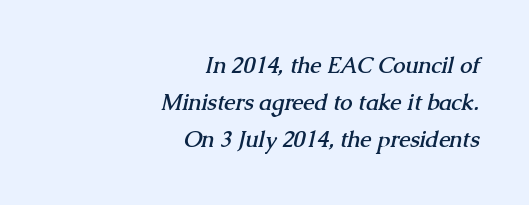
The image shows 22 px bold type; set right-aligned, normal line spacing (1.68x), normal letter spacing, not underlined.
